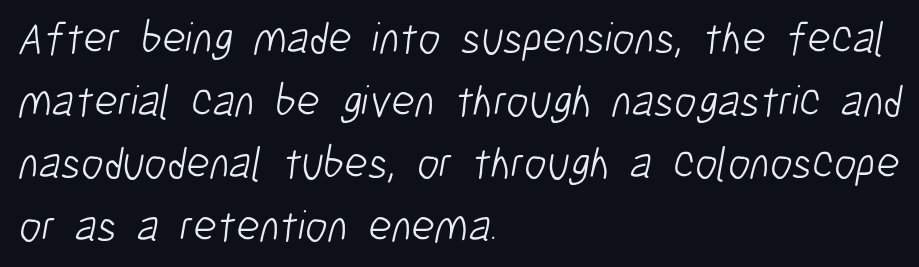
The image shows 45 px light, condensed sans-serif type; set left-aligned, normal line spacing (1.39x), normal letter spacing, not underlined; low stroke contrast and a medium x-height.
